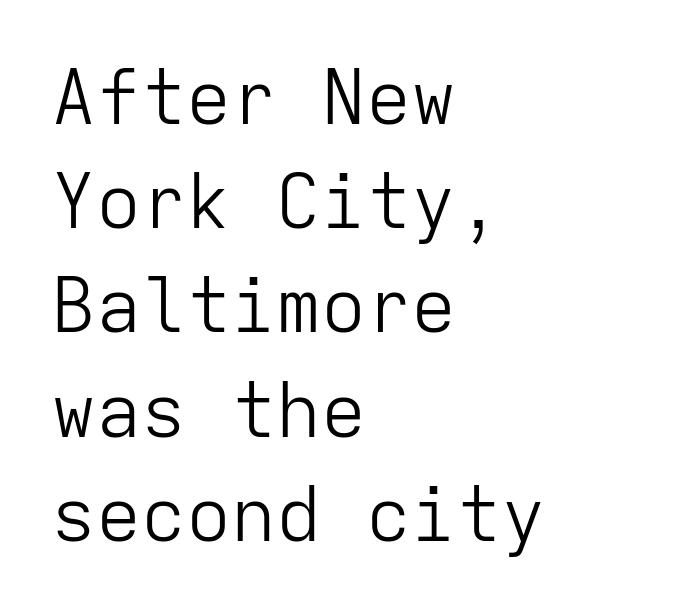
Descenders are the only things crossing below the line. Posture: straight, roman, zero tilt. The paragraph shown leans on its left margin. Does the type have serifs? No, each stem ends abruptly. Note the uniform advance width — an 'i' takes as much space as an 'm'. The cut favours lightness, reaching ordinary text weight at its darkest.
